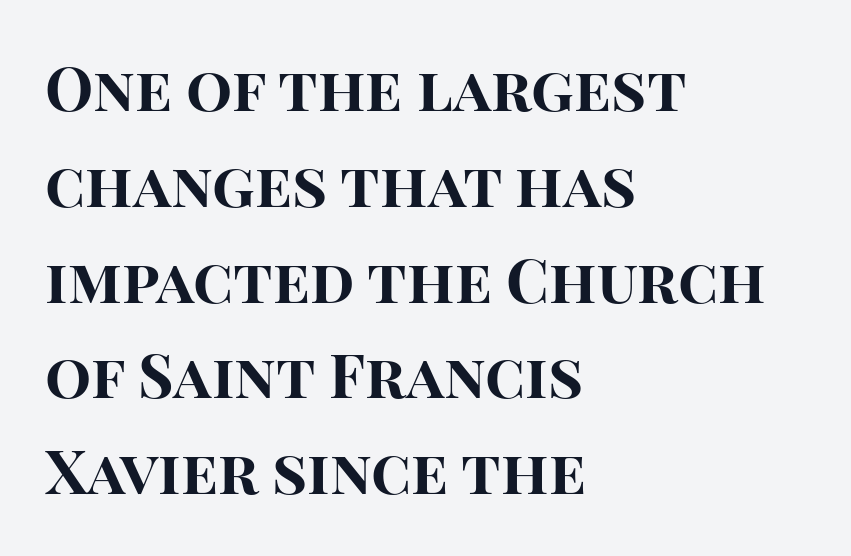
{"serif": "no", "italic": "no", "bold": "yes", "weight": "bold", "width": "normal", "stroke_contrast": "high", "x_height": "large", "monospaced": "no", "underline": "no", "align": "left", "line_spacing": "normal", "line_spacing_ratio": 1.57, "letter_spacing": "normal", "letter_spacing_em": 0.0, "glyph_px": 61}
